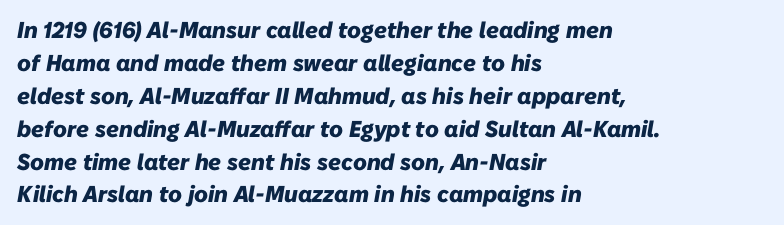
The image shows 23 px bold type, italic (leaning right); set left-aligned, normal line spacing (1.43x), normal letter spacing, not underlined.
